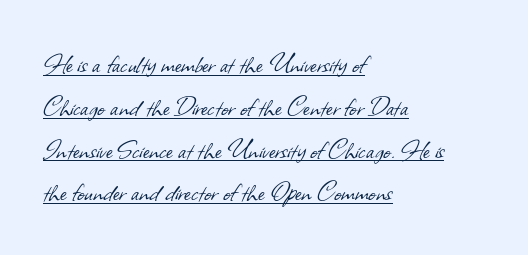
Regular leading. Horizontal alignment here is leftward, the default for most running prose. Here the designer chose a conventional face with non-uniform glyph widths. This rendering employs a face without finishing strokes, i.e., a sans-serif.
